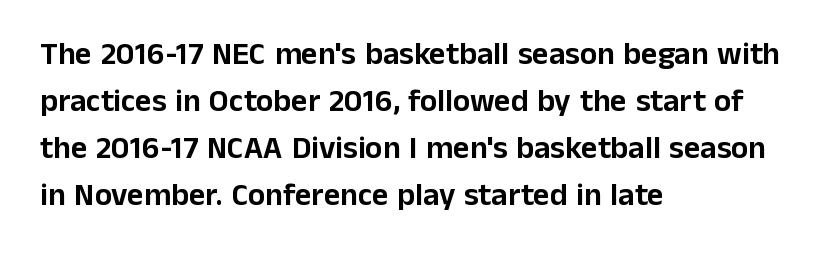
{"serif": "no", "italic": "no", "width": "normal", "stroke_contrast": "low", "x_height": "medium", "monospaced": "no", "underline": "no", "align": "left", "line_spacing": "normal", "line_spacing_ratio": 1.47, "letter_spacing": "normal", "letter_spacing_em": 0.0, "glyph_px": 32}
